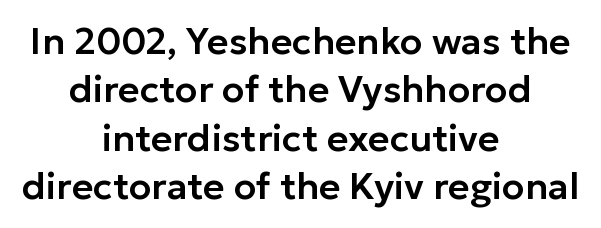
{"serif": "no", "italic": "no", "width": "normal", "stroke_contrast": "low", "x_height": "medium", "monospaced": "no", "underline": "no", "align": "center", "line_spacing": "normal", "line_spacing_ratio": 1.31, "letter_spacing": "normal", "letter_spacing_em": 0.0, "glyph_px": 37}
